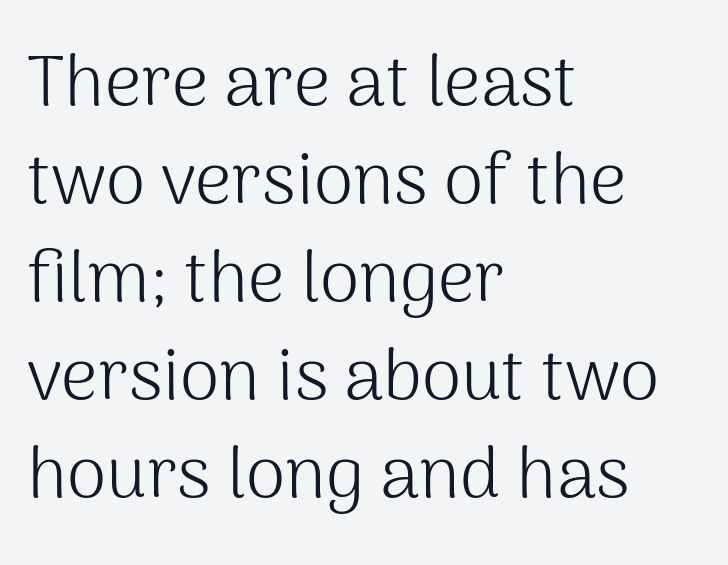
{"serif": "no", "italic": "no", "bold": "no", "weight": "light", "width": "normal", "stroke_contrast": "medium", "x_height": "medium", "monospaced": "no", "underline": "no", "align": "left", "line_spacing": "normal", "line_spacing_ratio": 1.36, "letter_spacing": "normal", "letter_spacing_em": 0.0, "glyph_px": 72}
